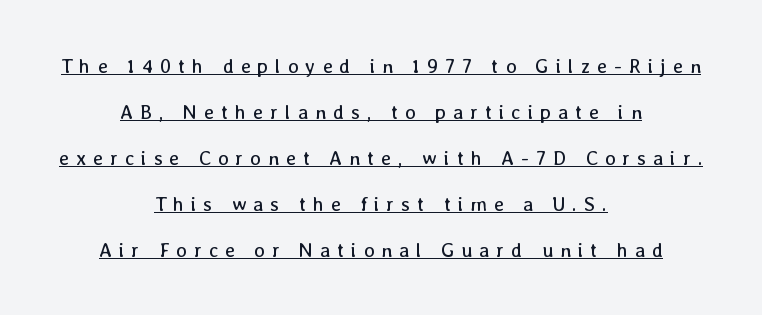
{"italic": "no", "bold": "no", "underline": "yes", "align": "center", "line_spacing": "loose", "line_spacing_ratio": 2.3, "letter_spacing": "wide", "letter_spacing_em": 0.34, "glyph_px": 20}
